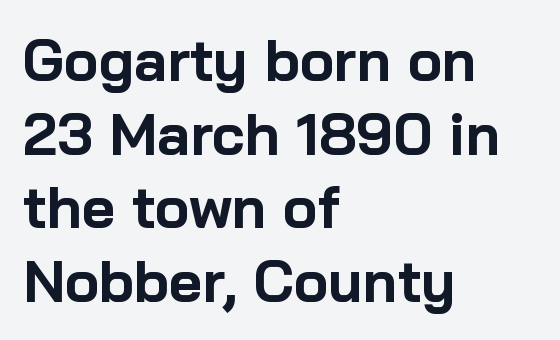
{"serif": "no", "italic": "no", "bold": "yes", "weight": "bold", "width": "normal", "stroke_contrast": "low", "x_height": "medium", "monospaced": "no", "underline": "no", "align": "left", "line_spacing": "normal", "line_spacing_ratio": 1.27, "letter_spacing": "normal", "letter_spacing_em": 0.0, "glyph_px": 58}
